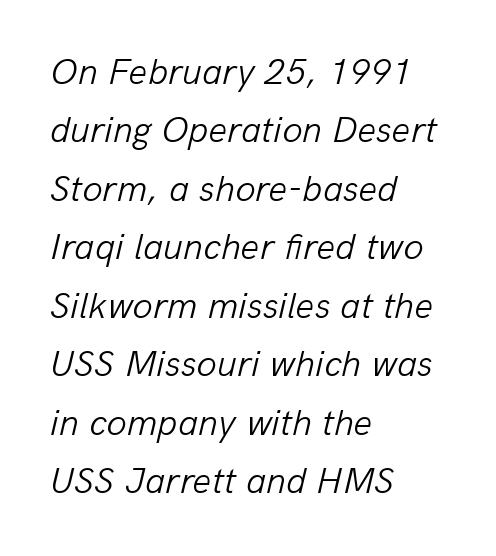
Q: Is the text bold? A: No.
Q: Is the text italic (slanted)? A: Yes, it leans right by about 13 degrees.
Q: Is the text underlined? A: No.
Q: How is the paragraph aligned? A: Left-aligned.
Q: Is the spacing between letters normal or unusually wide? A: Normal.
Q: Is the spacing between lines tight, normal or loose? A: Normal.
Q: Width (condensed, normal, or wide)? A: Normal.
Q: Stroke contrast? A: Low.
Q: x-height? A: Medium.
Q: Monospaced? A: No.
